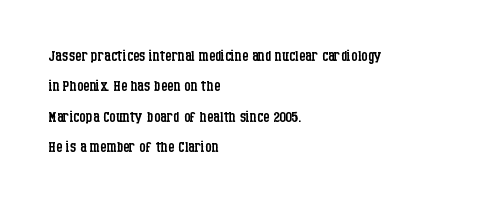
The typesetting does not lean heavy: it is not bold. Words appear dense and cohesive because spacing is normal. Every character sits straight up, as roman type does. What's the leading like? Ordinary, nothing unusual. Glance below the letters and you will spot only blank space.
